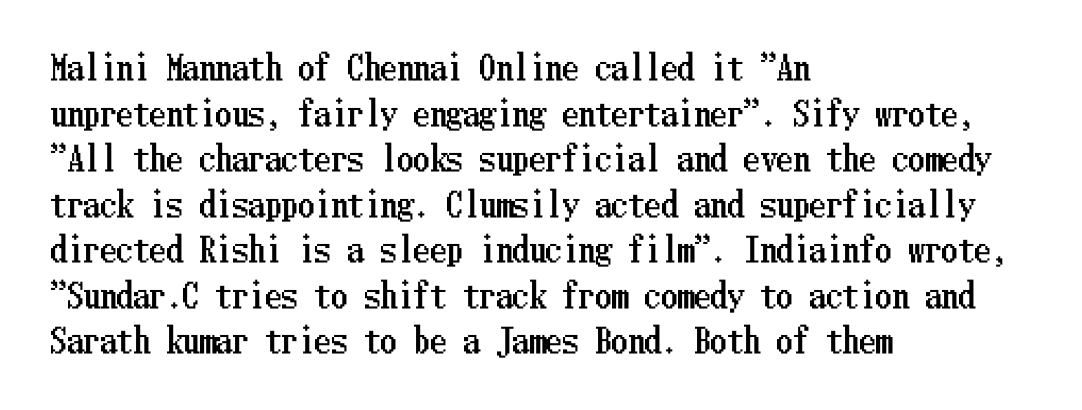
{"italic": "no", "width": "condensed", "stroke_contrast": "low", "x_height": "medium", "underline": "no", "align": "left", "line_spacing": "normal", "line_spacing_ratio": 1.38, "letter_spacing": "normal", "letter_spacing_em": 0.0, "glyph_px": 33}
